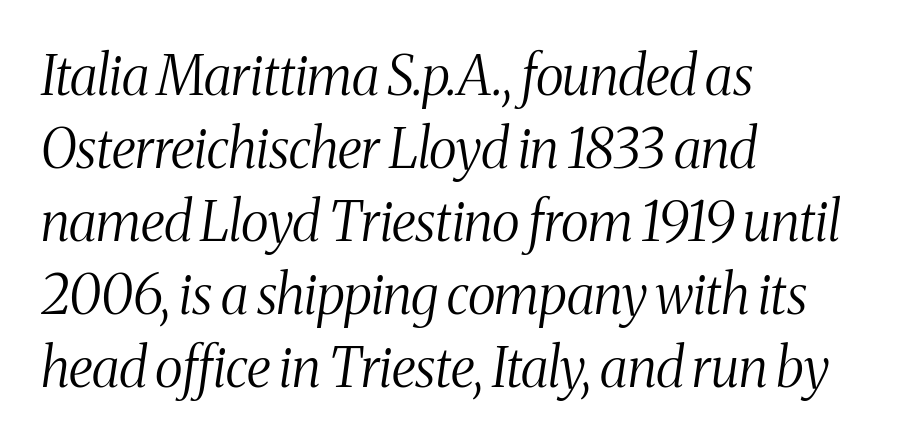
The image shows 54 px light, condensed serif type, italic (leaning right); set left-aligned, normal line spacing (1.35x), normal letter spacing, not underlined; medium stroke contrast and a medium x-height.
